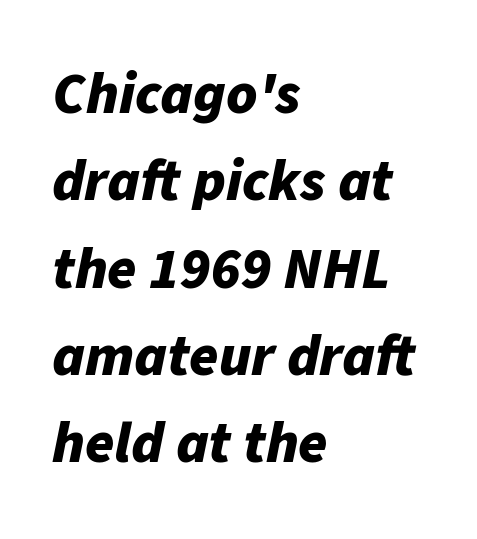
Q: Is the text bold? A: Yes.
Q: Is the text italic (slanted)? A: Yes, it leans right by about 11 degrees.
Q: Is the text underlined? A: No.
Q: How is the paragraph aligned? A: Left-aligned.
Q: Is the spacing between letters normal or unusually wide? A: Normal.
Q: Is the spacing between lines tight, normal or loose? A: Normal.
Q: Width (condensed, normal, or wide)? A: Normal.
Q: Stroke contrast? A: Low.
Q: x-height? A: Medium.
Q: Monospaced? A: No.
